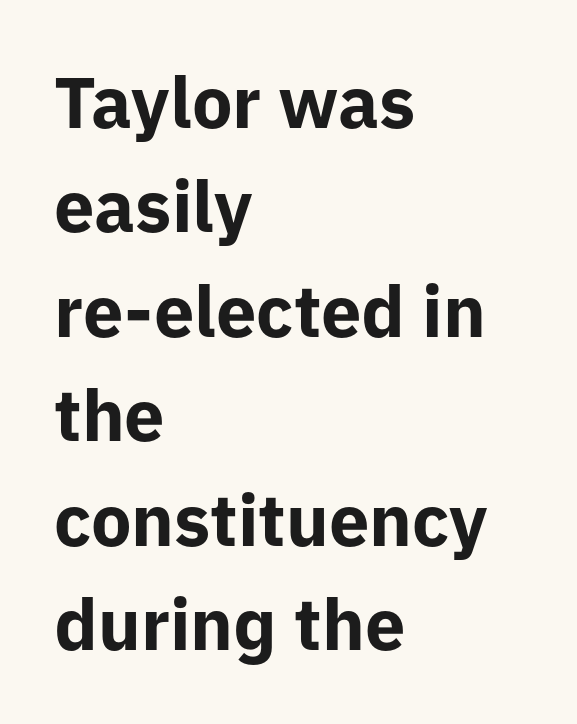
{"serif": "no", "italic": "no", "bold": "yes", "weight": "bold", "width": "normal", "stroke_contrast": "low", "x_height": "medium", "monospaced": "no", "underline": "no", "align": "left", "line_spacing": "normal", "line_spacing_ratio": 1.45, "letter_spacing": "normal", "letter_spacing_em": 0.0, "glyph_px": 72}
